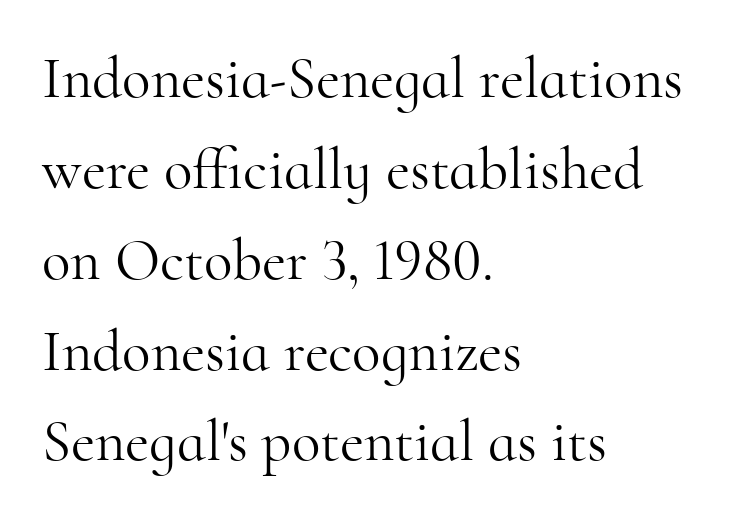
The image shows 59 px light serif type, upright; set left-aligned, normal line spacing (1.54x), normal letter spacing, not underlined; high stroke contrast and a small x-height.
